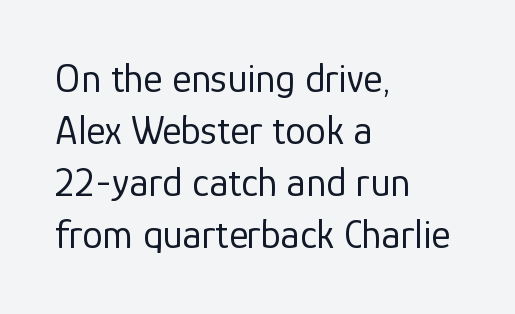
Unmarked baselines from the first word to the last. Students, note that the glyphs here touch the page at normal intervals. Ordinary non-slanted type is in use. A classic flush-left, rag-right setting is used for this passage. Do the characters align in a grid? No, the font is proportional. The face used here is a sans, in the tradition of grotesques and geometrics.
